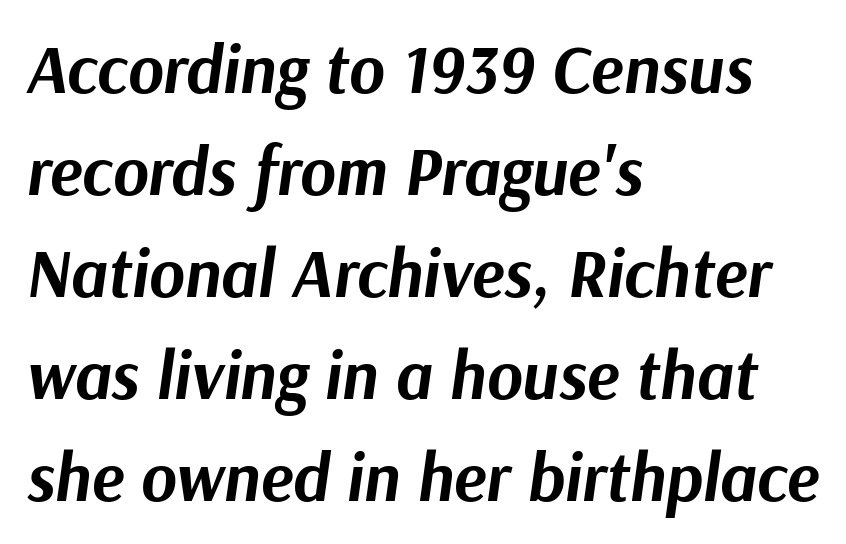
Q: Is the text bold? A: Yes.
Q: Is the text italic (slanted)? A: Yes, it leans right by about 9 degrees.
Q: Is the text underlined? A: No.
Q: How is the paragraph aligned? A: Left-aligned.
Q: Is the spacing between letters normal or unusually wide? A: Normal.
Q: Is the spacing between lines tight, normal or loose? A: Normal.
Q: Width (condensed, normal, or wide)? A: Normal.
Q: Stroke contrast? A: Medium.
Q: x-height? A: Medium.
Q: Monospaced? A: No.
